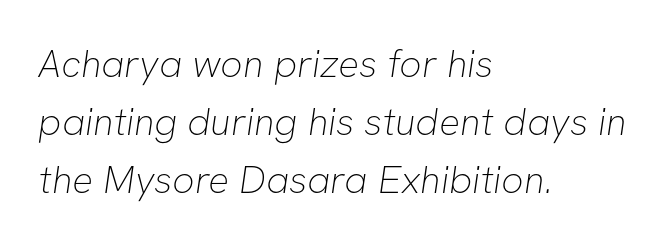
This rendering uses left alignment, leaving the right contour irregular. The letterforms sit shoulder to shoulder at normal distance. Evenly set lines give the paragraph a standard silhouette. Type without underlining. The font family rendered here belongs to the sans-serif group.
